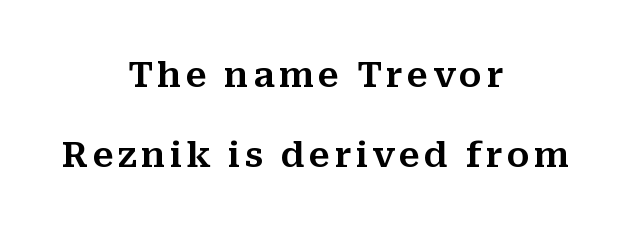
Q: Is the text italic (slanted)? A: No, it is upright.
Q: Is the typeface a serif or a sans-serif typeface? A: Serif.
Q: Is the text underlined? A: No.
Q: How is the paragraph aligned? A: Centered.
Q: Is the spacing between lines tight, normal or loose? A: Loose.
Q: Width (condensed, normal, or wide)? A: Normal.
Q: Stroke contrast? A: Medium.
Q: x-height? A: Medium.
Q: Monospaced? A: No.
